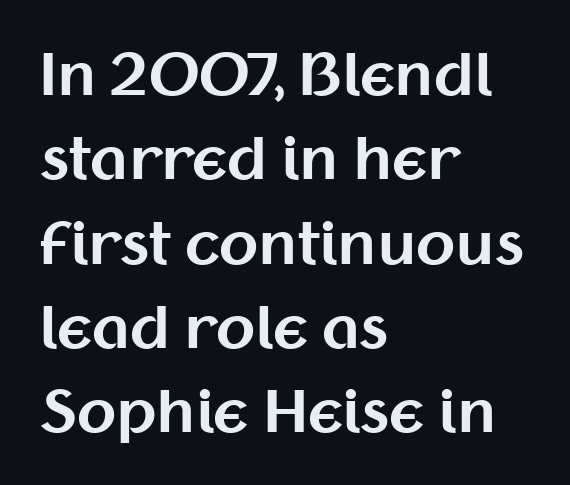
{"serif": "no", "italic": "no", "bold": "yes", "weight": "bold", "width": "normal", "stroke_contrast": "medium", "x_height": "medium", "monospaced": "no", "underline": "no", "align": "left", "line_spacing": "normal", "line_spacing_ratio": 1.48, "letter_spacing": "normal", "letter_spacing_em": 0.0, "glyph_px": 57}
